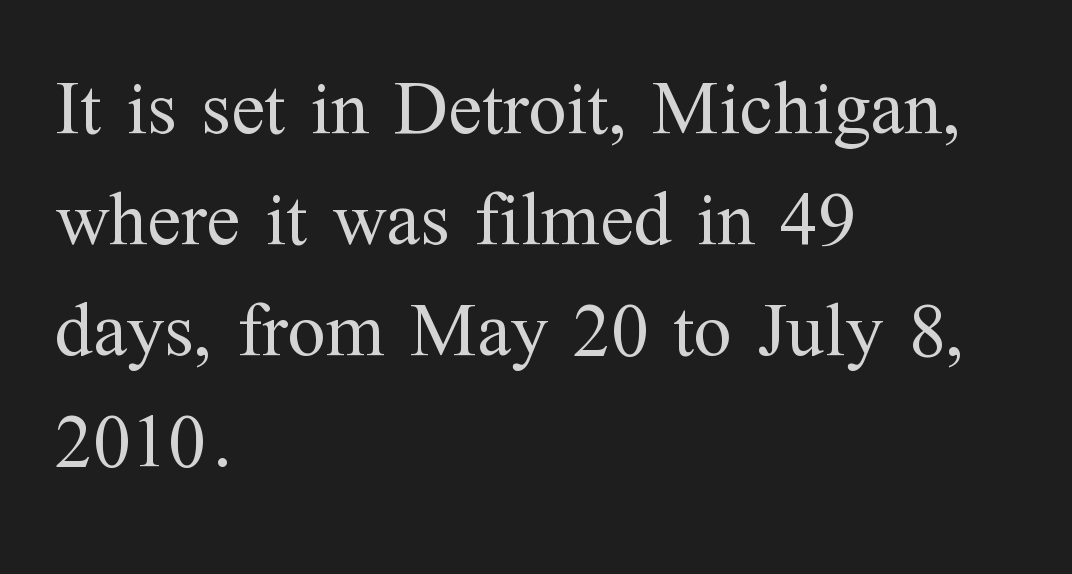
{"serif": "yes", "italic": "no", "bold": "no", "weight": "regular", "width": "normal", "stroke_contrast": "medium", "x_height": "medium", "monospaced": "no", "underline": "no", "align": "left", "line_spacing": "normal", "line_spacing_ratio": 1.44, "letter_spacing": "normal", "letter_spacing_em": 0.0, "glyph_px": 77}
